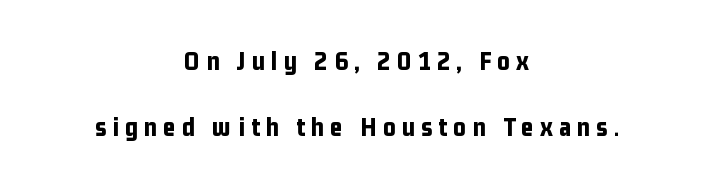
In terms of weight, the rendering is a true, heavy bold. You can tell it's not italic because the verticals are truly vertical. Vertical spacing — loose. The setting favours the middle, as headings and verse often do.
